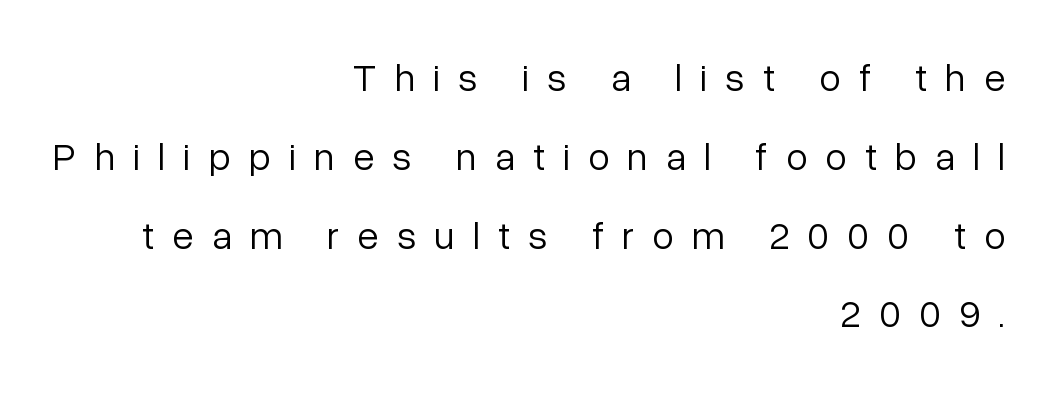
Is this a sans? Yes — the strokes have no serifs. Each new line begins a long way beneath the previous one. The tracking jumps out immediately: characters are airy and widely separated. Note the varied advance widths — an 'i' is clearly narrower than an 'm'. Weight: not bold — regular or lighter.
